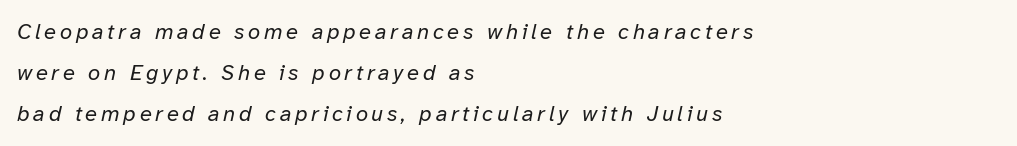
{"italic": "yes", "lean": "right", "slant_degrees": 12, "bold": "no", "underline": "no", "align": "left", "line_spacing_ratio": 1.87, "glyph_px": 22}
